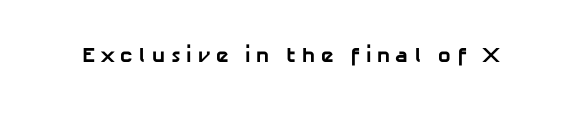
{"bold": "yes", "underline": "no", "letter_spacing": "wide", "letter_spacing_em": 0.27, "glyph_px": 21}
